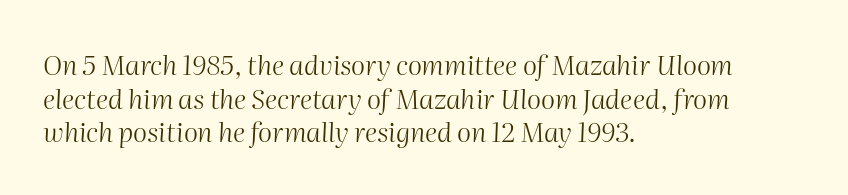
Nobody touched the tracking dial on this one. Horizontal bands of white between lines are of average thickness. Heft: none added — not bold. Teacher's note: observe the even left margin — that is flush-left alignment. Bare-footed words on every line. The lettering tilts uniformly, giving the passage an italic look.
